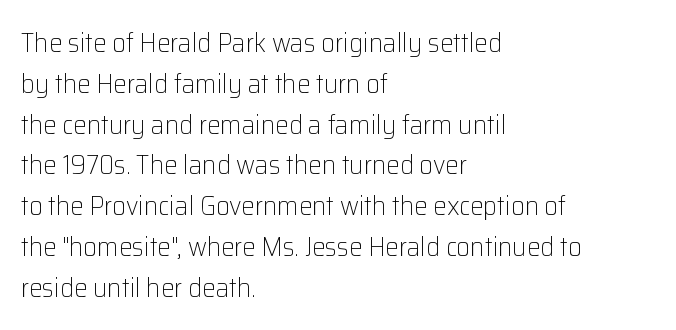
The passage shown stacks its lines at a standard gap. Plain, unruled lines of type. Summary of weight: not heavy and not bold. The rendering keeps characters at their native spacing. Notice how the stems are strictly vertical — no italics here.
